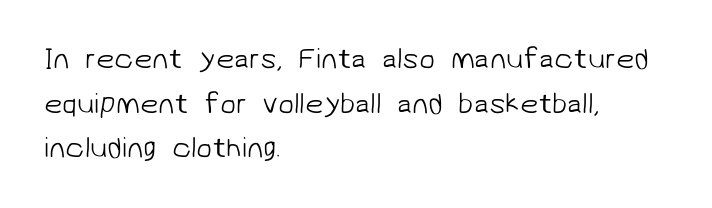
The typeface has the unassuming heft of standard copy or less. Here the designer chose a conventional face with non-uniform glyph widths. Descender tails drop into unmarked territory. In terms of leading, this rendering sits right in the middle. A sans-serif font was chosen for this passage. Does extra space separate the letters? No, they use regular spacing.
